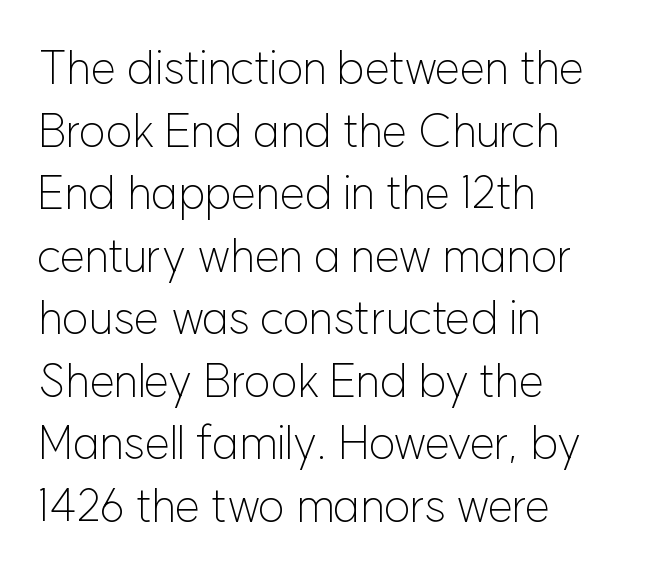
{"serif": "no", "italic": "no", "bold": "no", "weight": "light", "width": "normal", "stroke_contrast": "low", "x_height": "medium", "monospaced": "no", "underline": "no", "align": "left", "line_spacing": "normal", "line_spacing_ratio": 1.36, "letter_spacing": "normal", "letter_spacing_em": 0.0, "glyph_px": 46}
